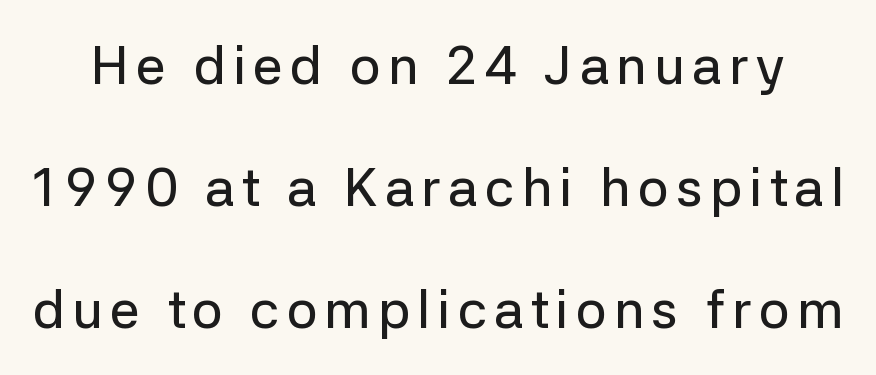
Posture: upright roman. Note the varied advance widths — an 'i' is clearly narrower than an 'm'. The words here are not underlined. Does the type have serifs? No, each stem ends abruptly.
